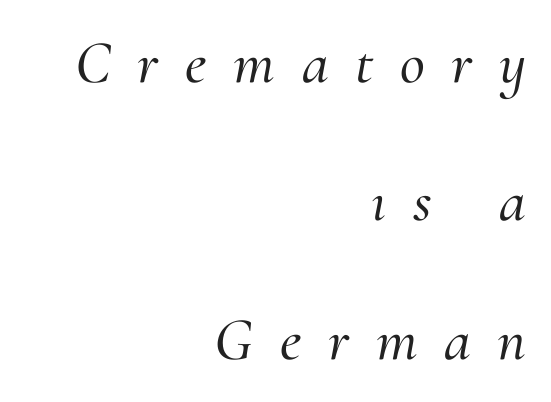
{"serif": "yes", "italic": "yes", "lean": "right", "slant_degrees": 10, "width": "normal", "stroke_contrast": "medium", "x_height": "small", "monospaced": "no", "underline": "no", "align": "right", "line_spacing": "loose", "line_spacing_ratio": 2.27, "letter_spacing": "wide", "letter_spacing_em": 0.44, "glyph_px": 61}
